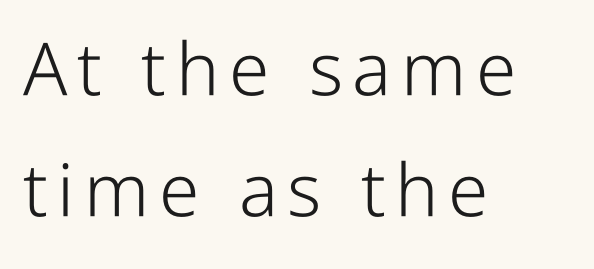
The image shows 73 px light, condensed sans-serif type, upright; set left-aligned, normal line spacing (1.66x), not underlined; low stroke contrast and a medium x-height.
